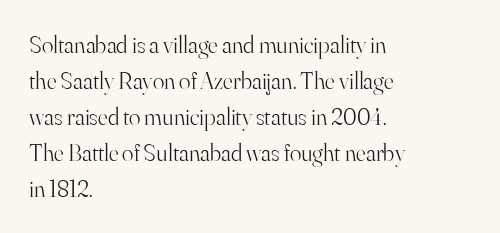
{"italic": "no", "bold": "no", "underline": "no", "align": "left", "line_spacing": "normal", "line_spacing_ratio": 1.5, "letter_spacing": "normal", "letter_spacing_em": 0.0, "glyph_px": 24}
